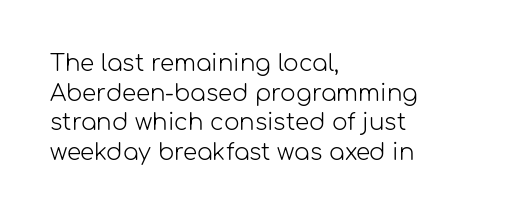
The lines sit at an ordinary, default distance from one another. The rag falls on the right side of this text block. The characters are drawn with everyday or finer stroke widths. Descender tails drop into unmarked territory.
